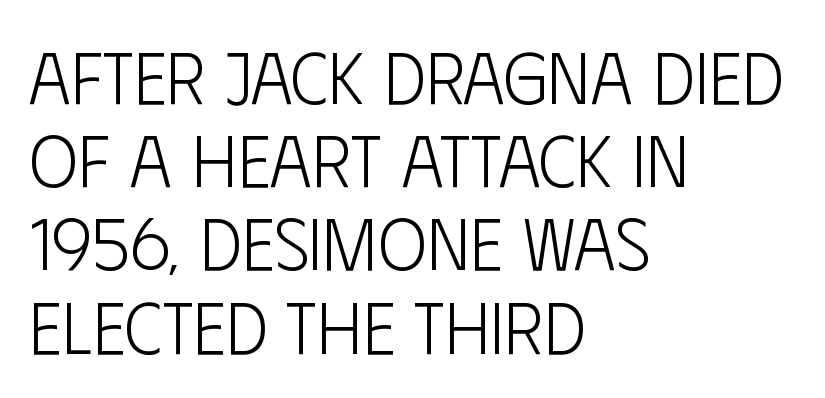
The image shows 73 px light, condensed sans-serif type, upright; set left-aligned, tight line spacing (1.14x), normal letter spacing, not underlined; low stroke contrast and a large x-height.
